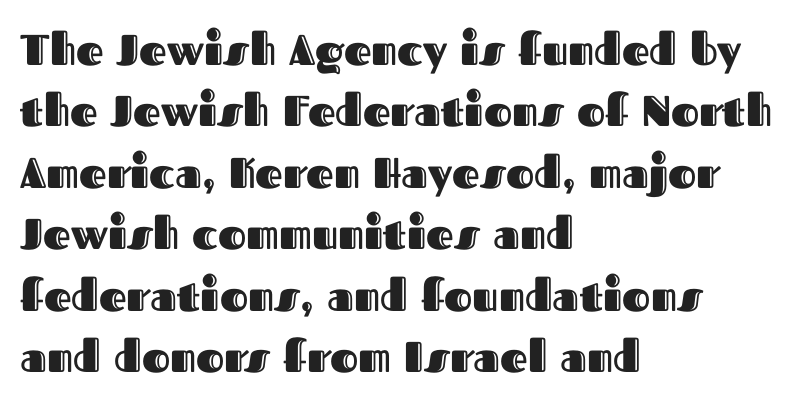
{"italic": "no", "width": "normal", "x_height": "medium", "monospaced": "no", "underline": "no", "align": "left", "line_spacing": "normal", "line_spacing_ratio": 1.43, "letter_spacing": "normal", "letter_spacing_em": 0.0, "glyph_px": 43}
